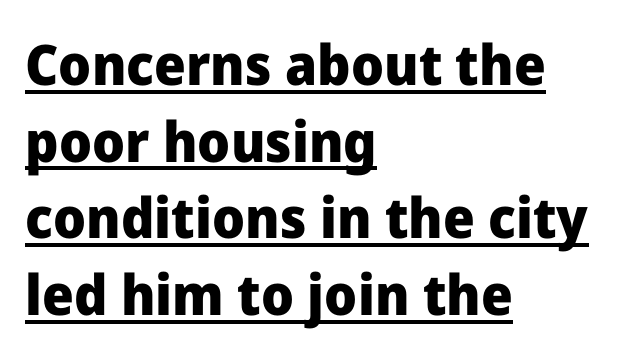
A dark, heavy texture on the line: the type is bold. This rendering leaves character spacing at its baseline value. The lines in this sample share a left origin and differ only in where they stop. Notice how the stems are strictly vertical — no italics here. The glyphs in this specimen are sans serif. Think of a printed novel: that variable character pitch is what you see here.
